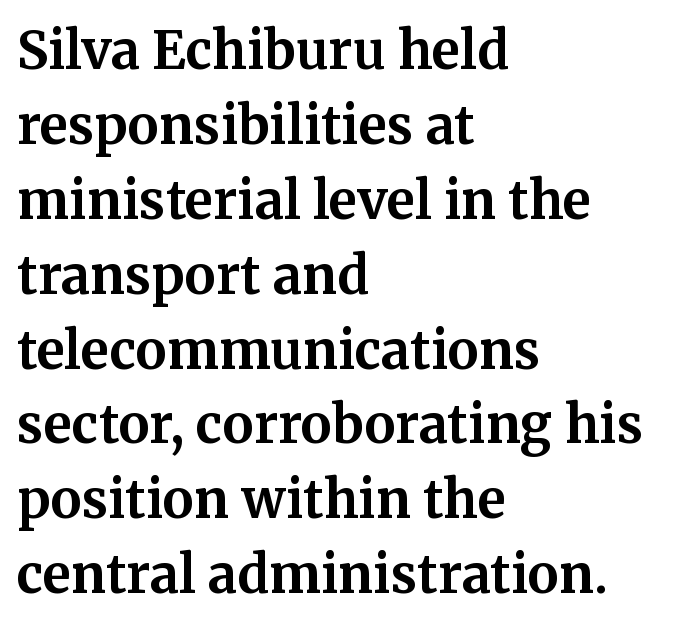
The designer left line spacing at the default. Students, note that the glyphs here touch the page at normal intervals. Stroke thickness is high; the sample reads as a true bold. A typesetter would label this face a serif.
